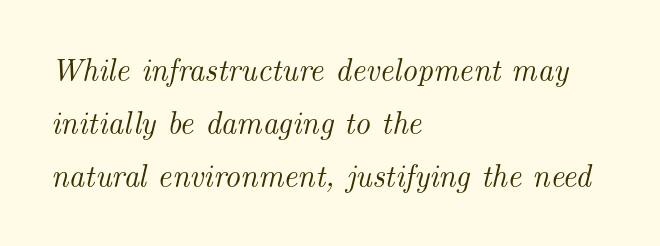
Q: Is the text italic (slanted)? A: Yes, it leans right by about 14 degrees.
Q: Is the typeface a serif or a sans-serif typeface? A: Serif.
Q: Is the text underlined? A: No.
Q: How is the paragraph aligned? A: Left-aligned.
Q: Is the spacing between letters normal or unusually wide? A: Normal.
Q: Width (condensed, normal, or wide)? A: Normal.
Q: Stroke contrast? A: Medium.
Q: x-height? A: Small.
Q: Monospaced? A: No.
